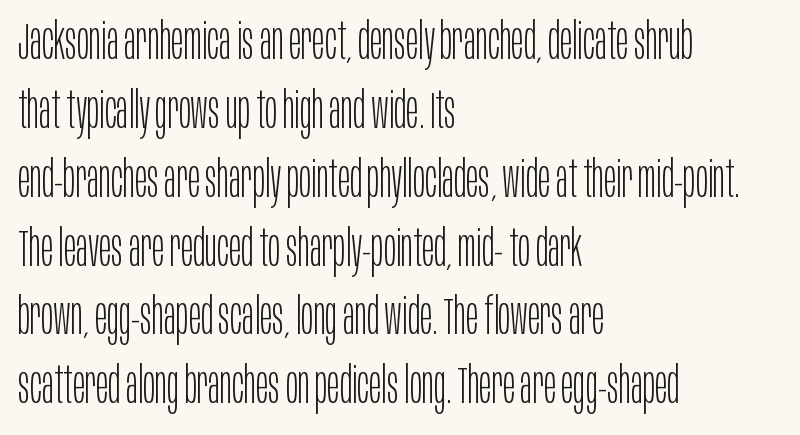
{"serif": "no", "italic": "no", "bold": "no", "weight": "light", "width": "condensed", "stroke_contrast": "low", "x_height": "large", "monospaced": "no", "underline": "no", "align": "left", "line_spacing": "normal", "line_spacing_ratio": 1.35, "letter_spacing": "normal", "letter_spacing_em": 0.0, "glyph_px": 51}
